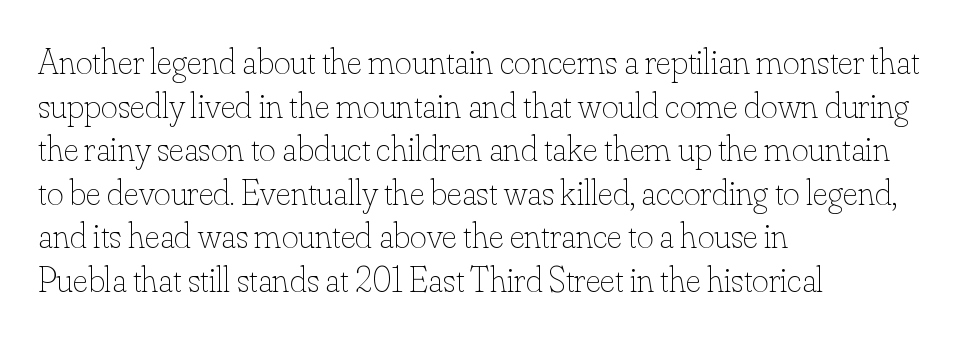
Every row of glyphs begins at an identical x-position on the left. The weight would be labelled regular, book, light, or lighter still. The lettering stays uniformly vertical, giving the passage a roman look. Looks like regular typesetting: each glyph gets only the width it needs. Does extra space separate the letters? No, they use regular spacing. The baseline area is clear.
